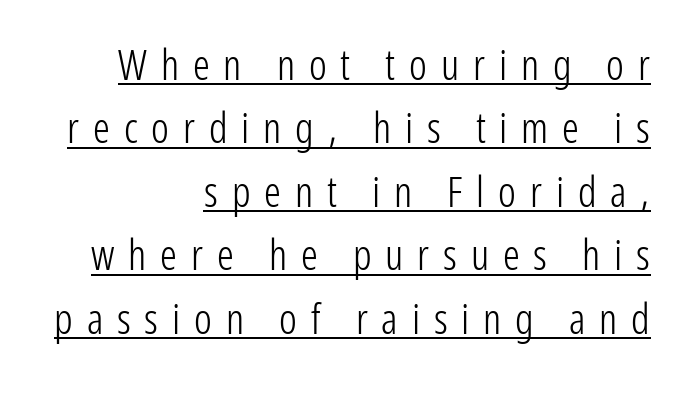
The image shows 42 px light, condensed sans-serif type, upright; set right-aligned, normal line spacing (1.51x), unusually wide letter spacing (+0.33 em), underlined; low stroke contrast and a medium x-height.
